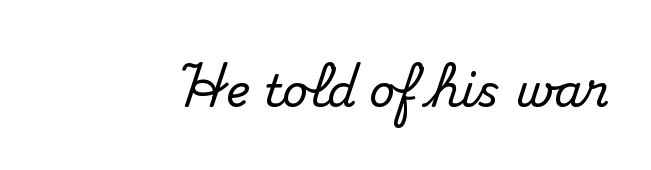
The image shows 45 px serif type; set normal letter spacing, not underlined; medium stroke contrast and a small x-height.
